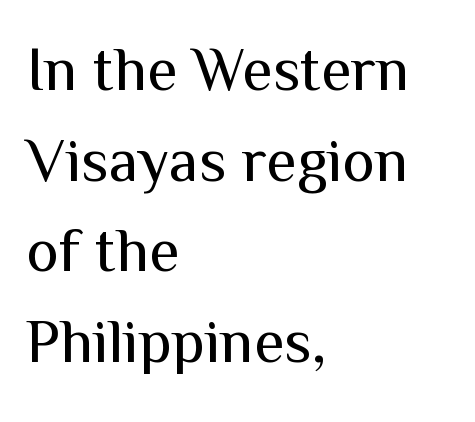
Q: Is the text bold? A: No.
Q: Is the text italic (slanted)? A: No, it is upright.
Q: Is the typeface a serif or a sans-serif typeface? A: Sans-serif.
Q: Is the text underlined? A: No.
Q: How is the paragraph aligned? A: Left-aligned.
Q: Is the spacing between letters normal or unusually wide? A: Normal.
Q: Is the spacing between lines tight, normal or loose? A: Normal.
Q: Width (condensed, normal, or wide)? A: Normal.
Q: Stroke contrast? A: Medium.
Q: x-height? A: Medium.
Q: Monospaced? A: No.
